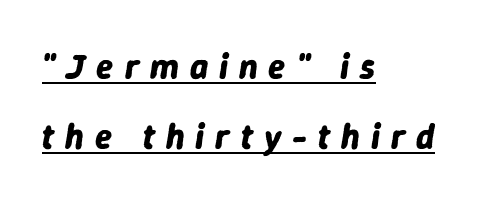
{"italic": "yes", "lean": "right", "slant_degrees": 9, "bold": "yes", "weight": "bold", "width": "normal", "stroke_contrast": "low", "x_height": "medium", "monospaced": "no", "underline": "yes", "align": "left", "line_spacing": "loose", "line_spacing_ratio": 2.0, "letter_spacing": "wide", "letter_spacing_em": 0.31, "glyph_px": 35}
